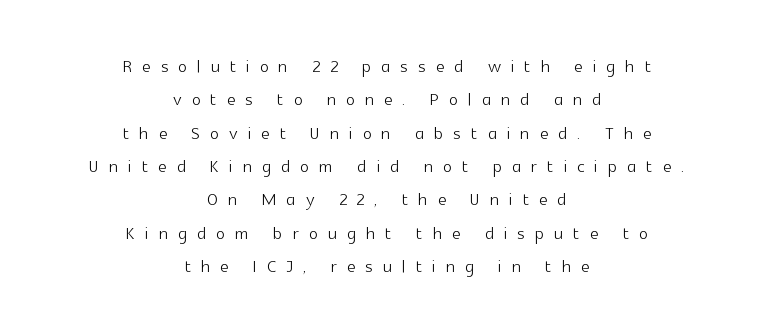
Q: Is the text bold? A: No.
Q: Is the text italic (slanted)? A: No, it is upright.
Q: Is the text underlined? A: No.
Q: How is the paragraph aligned? A: Centered.
Q: Is the spacing between letters normal or unusually wide? A: Unusually wide.
Q: Is the spacing between lines tight, normal or loose? A: Normal.
